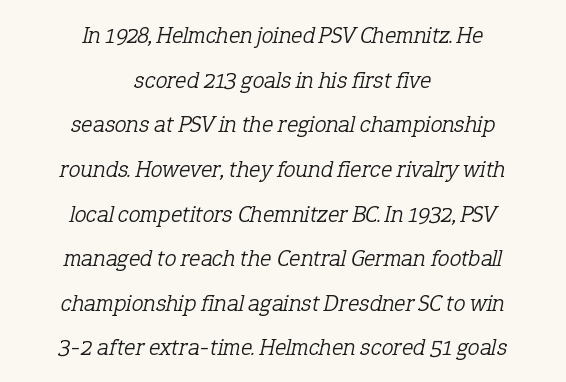
{"italic": "yes", "lean": "right", "slant_degrees": 12, "bold": "no", "underline": "no", "align": "center", "line_spacing_ratio": 1.86, "letter_spacing": "normal", "letter_spacing_em": 0.0, "glyph_px": 24}
